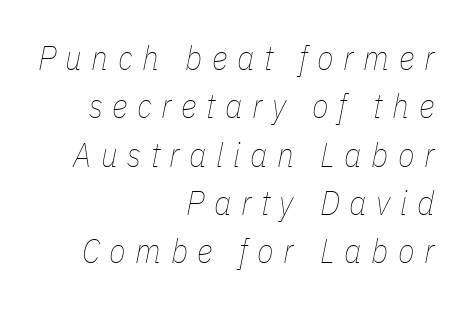
Honestly, the row spacing looks completely unremarkable. Here the designer chose a conventional face with non-uniform glyph widths. Honestly, the letter spacing is so wide it's the main thing you notice. Is the stroke heavy? The answer is a plain regular-or-lighter. Visually the block forms a straight wall on the right and a jagged coastline on the left.
